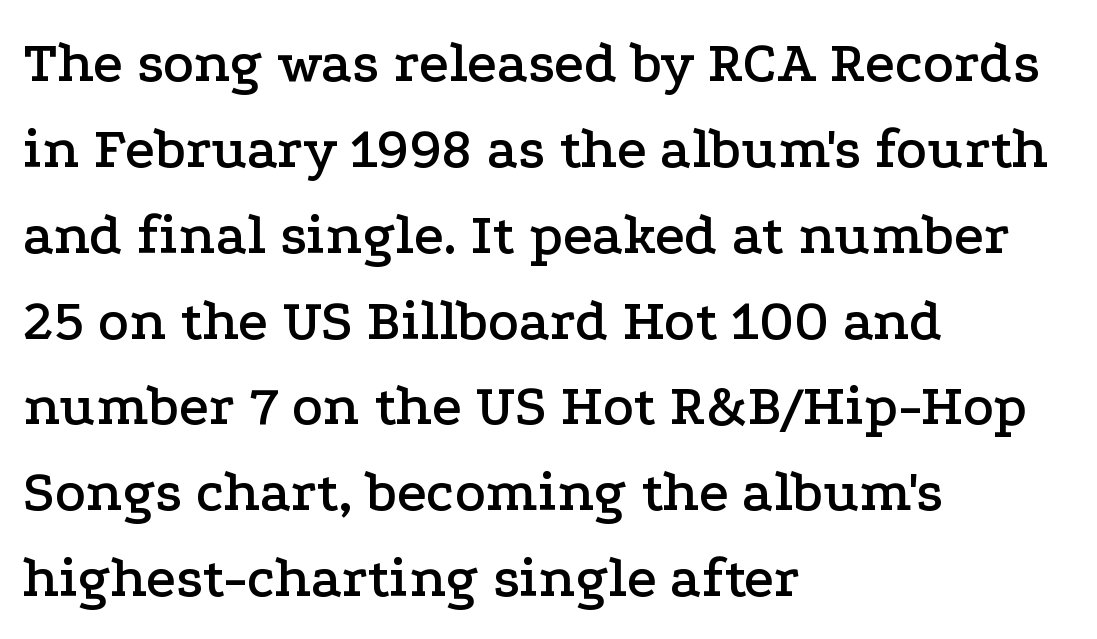
Q: Is the text italic (slanted)? A: No, it is upright.
Q: Is the typeface a serif or a sans-serif typeface? A: Serif.
Q: Is the text underlined? A: No.
Q: How is the paragraph aligned? A: Left-aligned.
Q: Is the spacing between letters normal or unusually wide? A: Normal.
Q: Is the spacing between lines tight, normal or loose? A: Normal.
Q: Width (condensed, normal, or wide)? A: Wide.
Q: Stroke contrast? A: Low.
Q: x-height? A: Medium.
Q: Monospaced? A: No.
